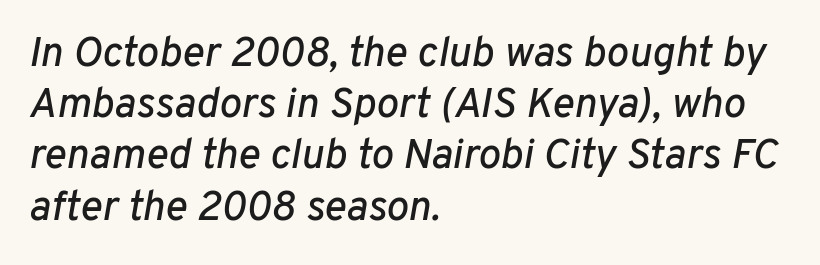
The image shows 42 px text type, italic (leaning right); set left-aligned, line spacing 1.22x, normal letter spacing, not underlined; low stroke contrast and a medium x-height.
